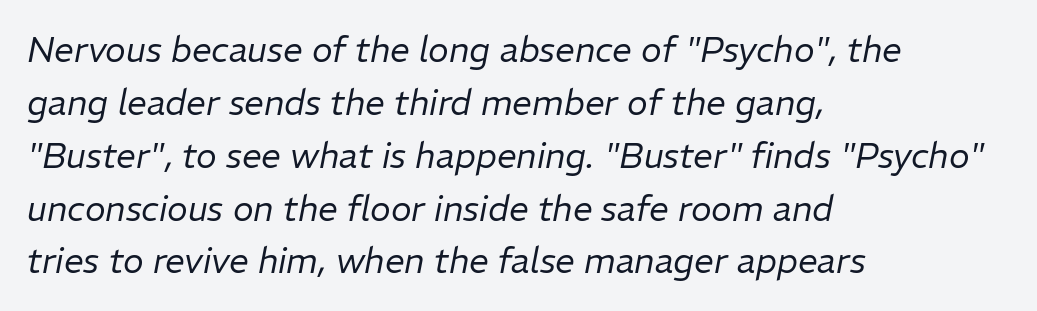
{"italic": "yes", "lean": "right", "slant_degrees": 11, "bold": "no", "weight": "regular", "width": "normal", "stroke_contrast": "low", "x_height": "medium", "monospaced": "no", "underline": "no", "align": "left", "line_spacing": "normal", "line_spacing_ratio": 1.51, "letter_spacing": "normal", "letter_spacing_em": 0.0, "glyph_px": 35}
